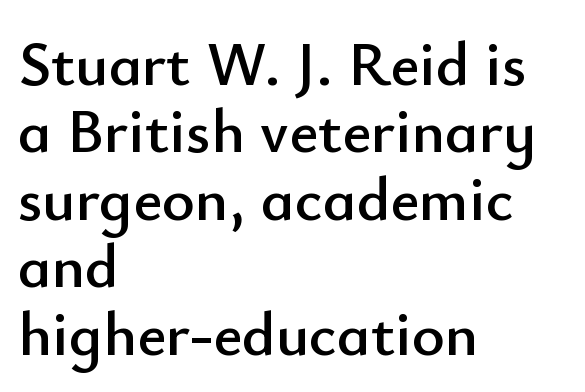
Check under the words: just untouched page. If you drew a line through each stem, it would be perfectly vertical. The compositor pushed each line to the left boundary. Tracking here is standard; glyphs follow each other at the usual distance.
